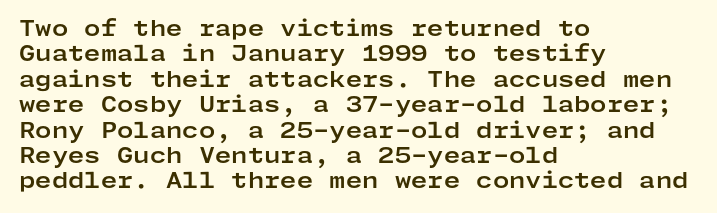
Q: Is the text bold? A: Yes.
Q: Is the text italic (slanted)? A: No, it is upright.
Q: Is the text underlined? A: No.
Q: How is the paragraph aligned? A: Left-aligned.
Q: Is the spacing between letters normal or unusually wide? A: Normal.
